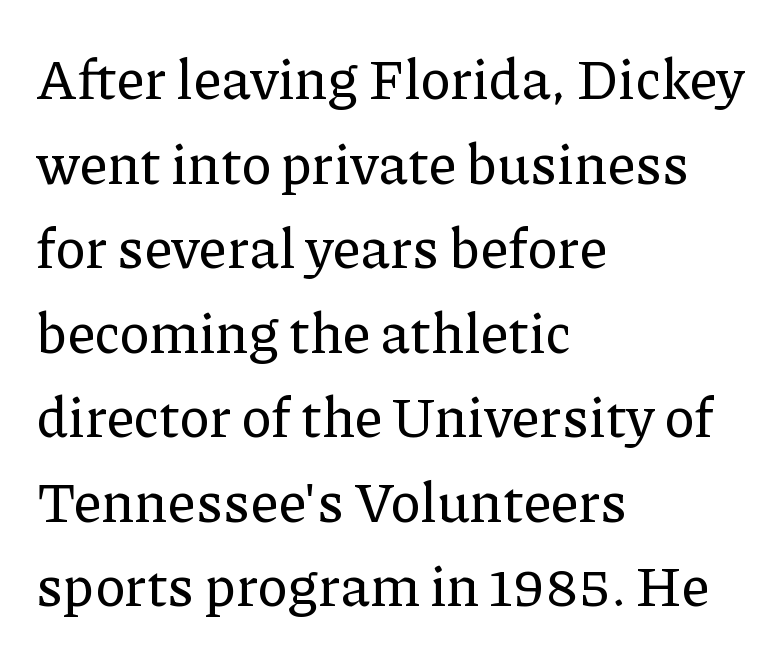
{"serif": "yes", "italic": "no", "width": "normal", "stroke_contrast": "low", "x_height": "medium", "monospaced": "no", "underline": "no", "align": "left", "line_spacing": "normal", "line_spacing_ratio": 1.51, "letter_spacing": "normal", "letter_spacing_em": 0.0, "glyph_px": 56}
